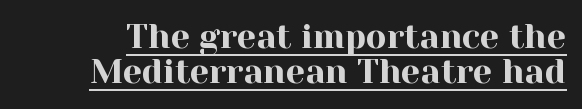
The rendering uses the underline text-decoration. Spacing verdict: proportional, widths tailored to each character. The rendering keeps characters at their native spacing. The lines are packed closely together with very little leading.
